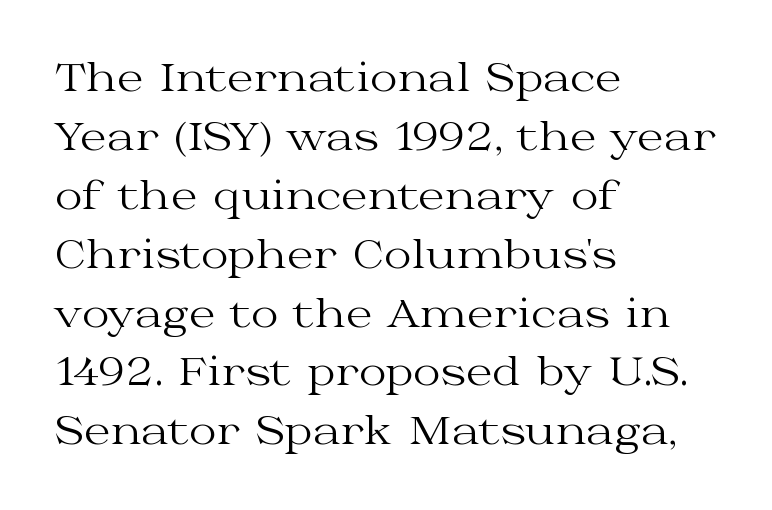
{"serif": "yes", "italic": "no", "bold": "no", "weight": "regular", "width": "wide", "stroke_contrast": "medium", "x_height": "medium", "monospaced": "no", "underline": "no", "align": "left", "line_spacing": "normal", "line_spacing_ratio": 1.55, "letter_spacing": "normal", "letter_spacing_em": 0.0, "glyph_px": 38}
